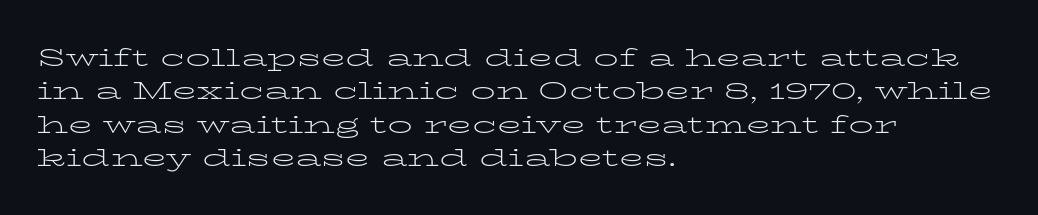
Q: Is the text bold? A: No.
Q: Is the text italic (slanted)? A: No, it is upright.
Q: Is the text underlined? A: No.
Q: How is the paragraph aligned? A: Left-aligned.
Q: Is the spacing between letters normal or unusually wide? A: Normal.
Q: Is the spacing between lines tight, normal or loose? A: Normal.
